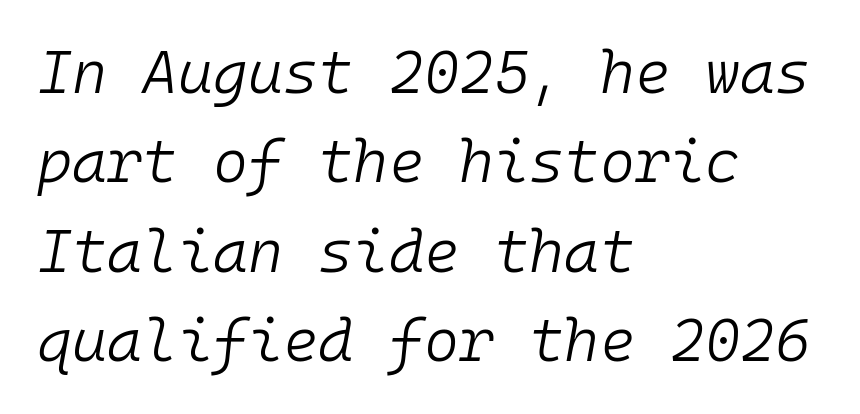
{"italic": "yes", "lean": "right", "slant_degrees": 10, "bold": "no", "weight": "light", "width": "normal", "stroke_contrast": "low", "x_height": "medium", "monospaced": "yes", "underline": "no", "align": "left", "line_spacing": "normal", "line_spacing_ratio": 1.49, "letter_spacing": "normal", "letter_spacing_em": 0.0, "glyph_px": 60}
